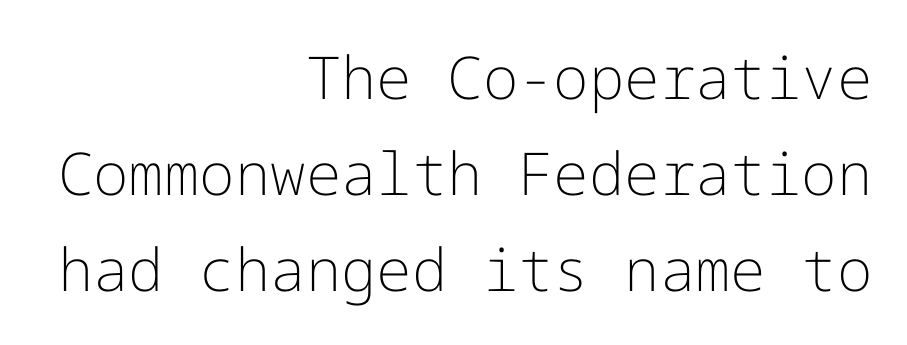
Q: Is the text bold? A: No.
Q: Is the text italic (slanted)? A: No, it is upright.
Q: Is the typeface a serif or a sans-serif typeface? A: Sans-serif.
Q: Is the text underlined? A: No.
Q: How is the paragraph aligned? A: Right-aligned.
Q: Is the spacing between letters normal or unusually wide? A: Normal.
Q: Is the spacing between lines tight, normal or loose? A: Normal.
Q: Width (condensed, normal, or wide)? A: Normal.
Q: Stroke contrast? A: Low.
Q: x-height? A: Medium.
